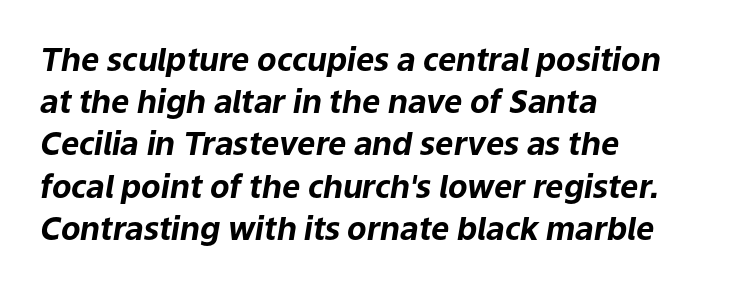
The image shows 32 px bold type, italic (leaning right); set left-aligned, normal line spacing (1.32x), normal letter spacing, not underlined; low stroke contrast and a medium x-height.
